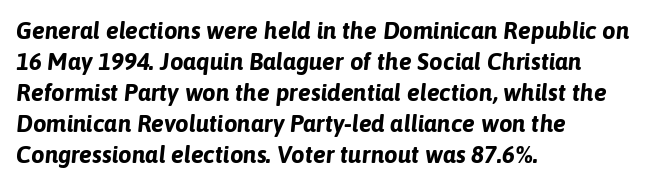
The image shows 24 px bold type, italic (leaning right); set left-aligned, normal line spacing (1.29x), normal letter spacing, not underlined.
